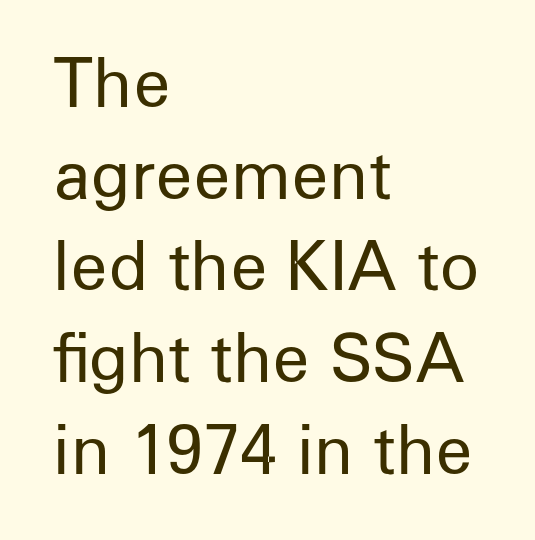
This rendering uses left alignment, leaving the right contour irregular. Look at the tracking — it's just the regular setting, nothing added. Unlike a traditional serif, this face leaves its strokes unadorned. If you drew a line through each stem, it would be perfectly vertical.
